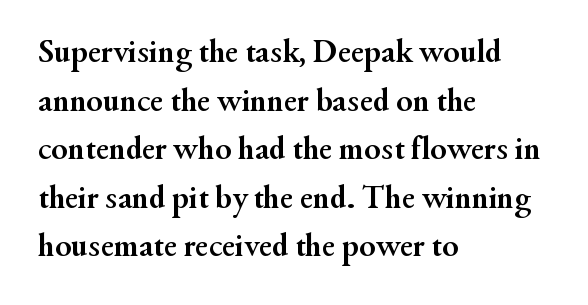
{"serif": "yes", "italic": "no", "bold": "yes", "weight": "semibold", "width": "normal", "stroke_contrast": "medium", "x_height": "small", "monospaced": "no", "underline": "no", "align": "left", "line_spacing": "normal", "line_spacing_ratio": 1.47, "letter_spacing": "normal", "letter_spacing_em": 0.0, "glyph_px": 33}
